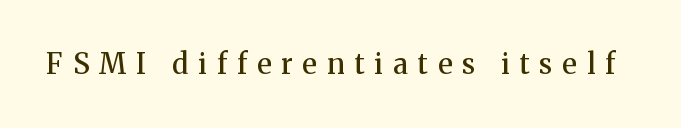
Q: Is the text bold? A: Semi-bold.
Q: Is the text italic (slanted)? A: No, it is upright.
Q: Is the typeface a serif or a sans-serif typeface? A: Serif.
Q: Is the text underlined? A: No.
Q: Is the spacing between letters normal or unusually wide? A: Unusually wide.
Q: Width (condensed, normal, or wide)? A: Normal.
Q: Stroke contrast? A: Medium.
Q: x-height? A: Medium.
Q: Monospaced? A: No.
